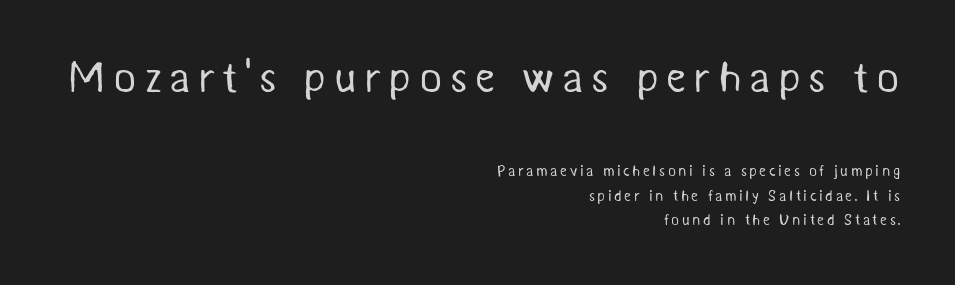
Q: Is the text bold? A: No.
Q: Is the typeface a serif or a sans-serif typeface? A: Sans-serif.
Q: Is the text underlined? A: No.
Q: How is the paragraph aligned? A: Right-aligned.
Q: Is the spacing between lines tight, normal or loose? A: Normal.
Q: Which block of text is set in a larger size, the first (top) or the second (bottom)? A: The first (top) one.
Q: Width (condensed, normal, or wide)? A: Normal.
Q: Stroke contrast? A: Medium.
Q: x-height? A: Medium.
Q: Monospaced? A: No.
